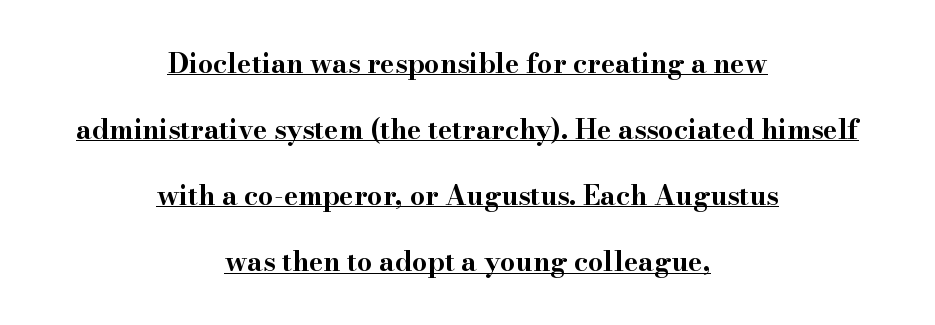
Q: Is the text bold? A: Yes.
Q: Is the text italic (slanted)? A: No, it is upright.
Q: Is the text underlined? A: Yes.
Q: How is the paragraph aligned? A: Centered.
Q: Is the spacing between letters normal or unusually wide? A: Normal.
Q: Is the spacing between lines tight, normal or loose? A: Loose.
